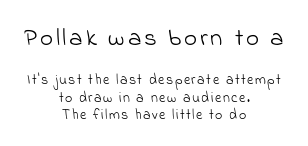
The image shows 25 px text type; set centered, line spacing 1.22x, not underlined; the first (top) block is 1.79x larger.
